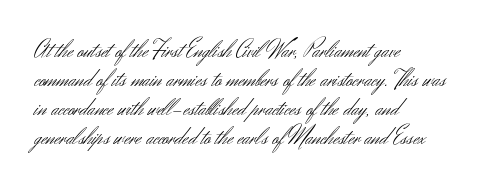
{"bold": "no", "underline": "no", "align": "left", "line_spacing_ratio": 1.21, "letter_spacing": "normal", "letter_spacing_em": 0.0, "glyph_px": 24}
